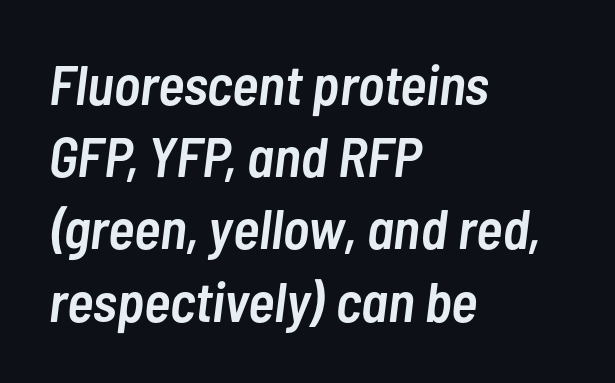
Q: Is the text bold? A: Semi-bold.
Q: Is the text italic (slanted)? A: Yes, it leans right by about 7 degrees.
Q: Is the text underlined? A: No.
Q: How is the paragraph aligned? A: Left-aligned.
Q: Is the spacing between letters normal or unusually wide? A: Normal.
Q: Is the spacing between lines tight, normal or loose? A: Normal.
Q: Width (condensed, normal, or wide)? A: Condensed.
Q: Stroke contrast? A: Low.
Q: x-height? A: Medium.
Q: Monospaced? A: No.
